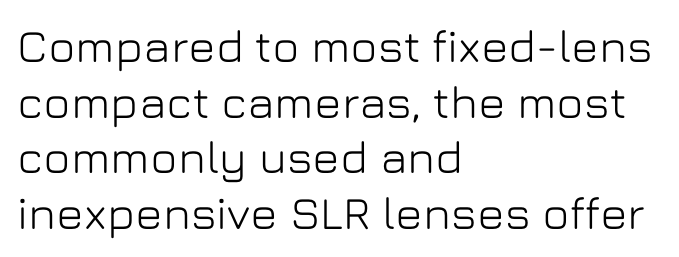
Q: Is the text italic (slanted)? A: No, it is upright.
Q: Is the typeface a serif or a sans-serif typeface? A: Sans-serif.
Q: Is the text underlined? A: No.
Q: How is the paragraph aligned? A: Left-aligned.
Q: Is the spacing between letters normal or unusually wide? A: Normal.
Q: Width (condensed, normal, or wide)? A: Normal.
Q: Stroke contrast? A: Low.
Q: x-height? A: Medium.
Q: Monospaced? A: No.
